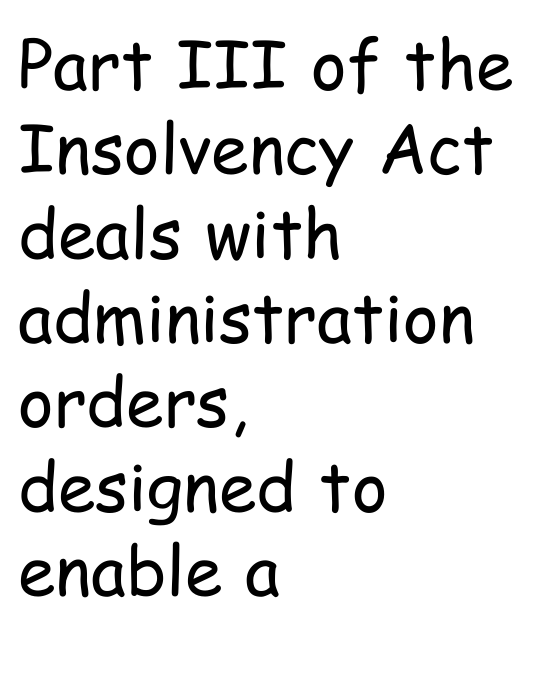
{"serif": "no", "italic": "no", "bold": "no", "weight": "regular", "width": "condensed", "stroke_contrast": "low", "x_height": "medium", "monospaced": "no", "underline": "no", "align": "left", "line_spacing_ratio": 1.24, "letter_spacing": "normal", "letter_spacing_em": 0.0, "glyph_px": 68}
